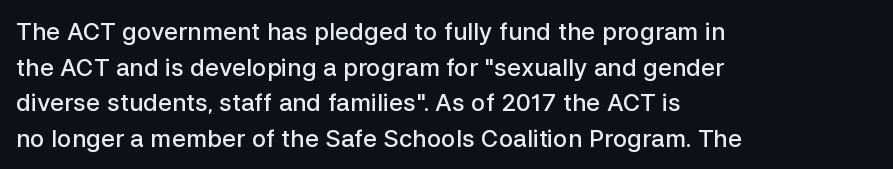
Q: Is the text bold? A: Semi-bold.
Q: Is the text italic (slanted)? A: No, it is upright.
Q: Is the text underlined? A: No.
Q: How is the paragraph aligned? A: Left-aligned.
Q: Is the spacing between letters normal or unusually wide? A: Normal.
Q: Is the spacing between lines tight, normal or loose? A: Normal.
